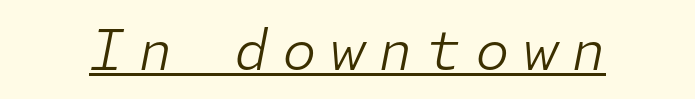
The image shows 56 px light type, italic (leaning right); set unusually wide letter spacing (+0.24 em), underlined; low stroke contrast and a medium x-height.
